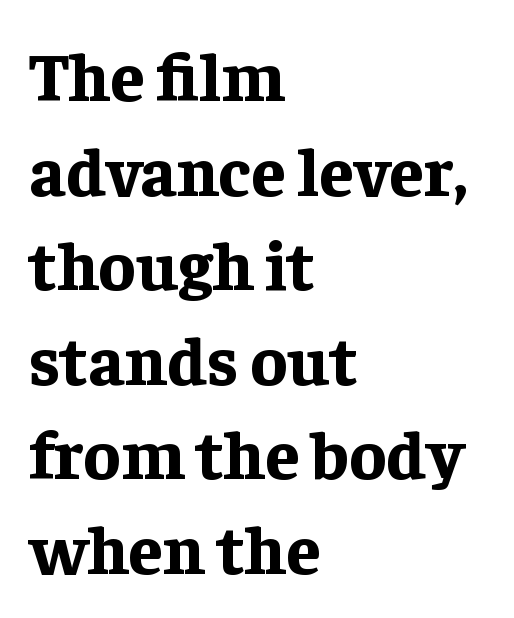
The image shows 69 px bold serif type, upright; set left-aligned, normal line spacing (1.37x), normal letter spacing, not underlined; low stroke contrast and a medium x-height.
